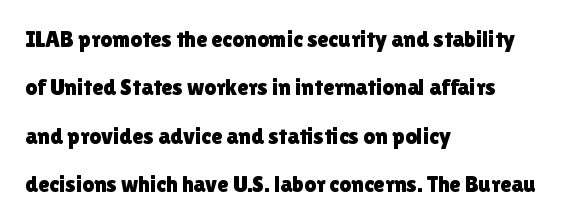
The image shows 23 px text type, upright; set left-aligned, loose line spacing (2.1x), normal letter spacing, not underlined.
